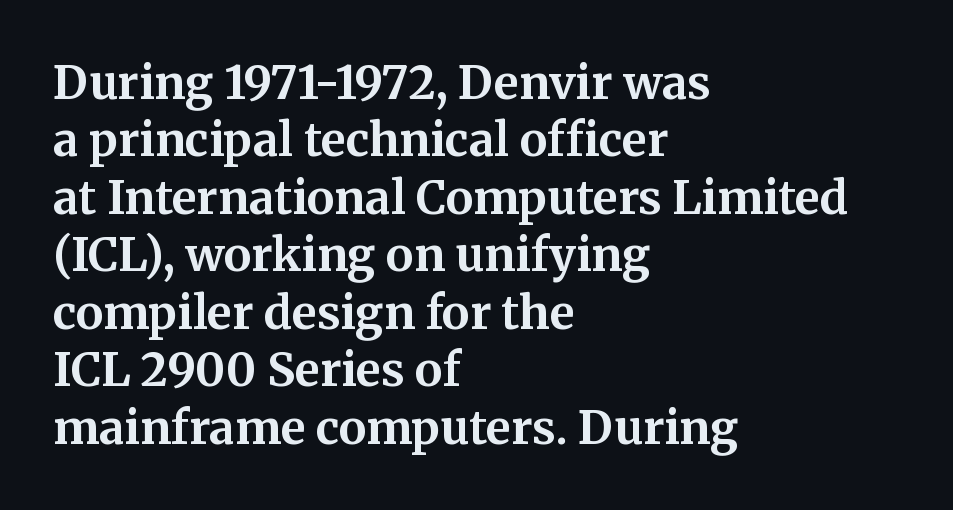
Q: Is the text bold? A: Yes.
Q: Is the text italic (slanted)? A: No, it is upright.
Q: Is the typeface a serif or a sans-serif typeface? A: Serif.
Q: Is the text underlined? A: No.
Q: How is the paragraph aligned? A: Left-aligned.
Q: Is the spacing between letters normal or unusually wide? A: Normal.
Q: Is the spacing between lines tight, normal or loose? A: Normal.
Q: Width (condensed, normal, or wide)? A: Normal.
Q: Stroke contrast? A: Medium.
Q: x-height? A: Medium.
Q: Monospaced? A: No.
